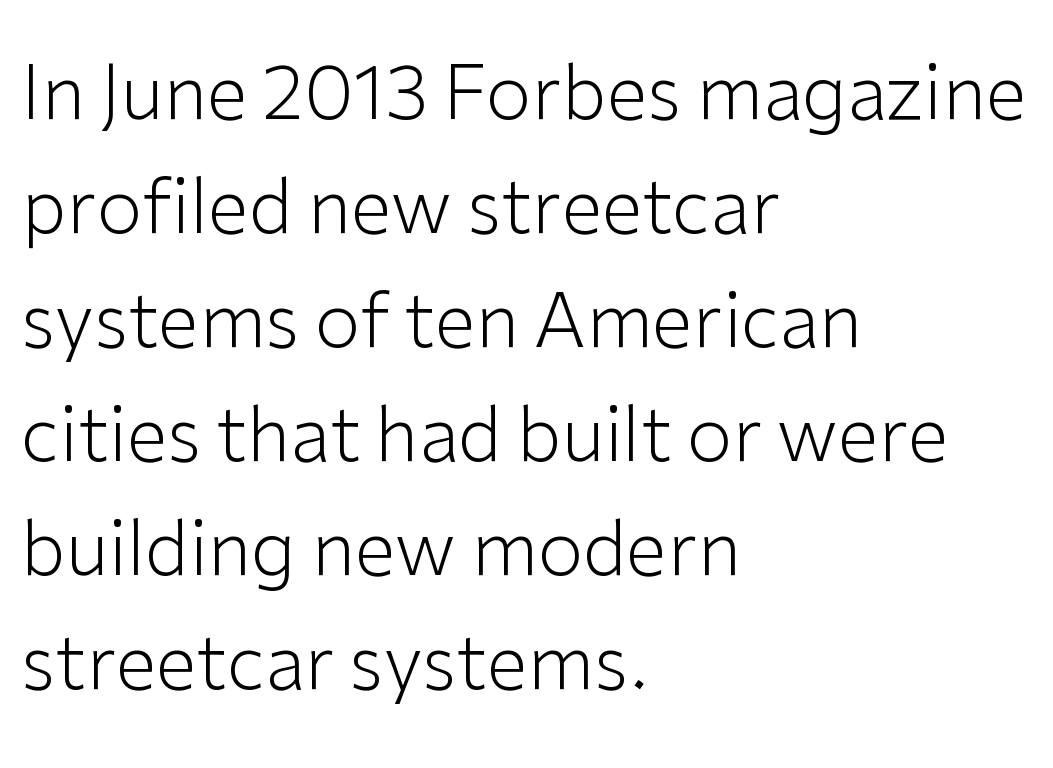
Q: Is the text bold? A: No.
Q: Is the text italic (slanted)? A: No, it is upright.
Q: Is the typeface a serif or a sans-serif typeface? A: Sans-serif.
Q: Is the text underlined? A: No.
Q: How is the paragraph aligned? A: Left-aligned.
Q: Is the spacing between letters normal or unusually wide? A: Normal.
Q: Is the spacing between lines tight, normal or loose? A: Normal.
Q: Width (condensed, normal, or wide)? A: Normal.
Q: Stroke contrast? A: Low.
Q: x-height? A: Medium.
Q: Monospaced? A: No.
